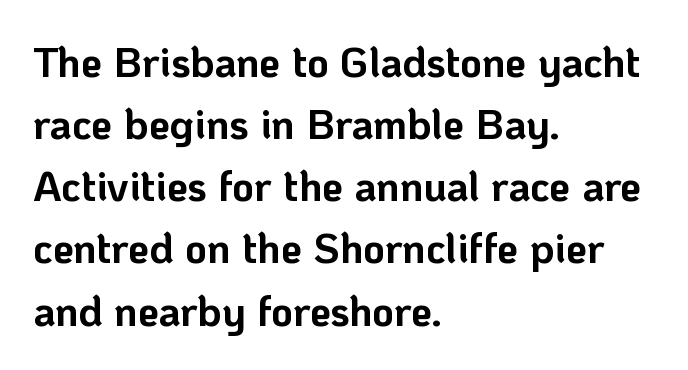
A normal amount of white space separates one row of letters from the next. Notice how the passage keeps a crisp vertical edge on the left only. Here the glyphs are tracked normally, forming tight word shapes. The face used here is a sans, in the tradition of grotesques and geometrics. What weight is shown? A full bold with thick strokes. Posture: vertical.
